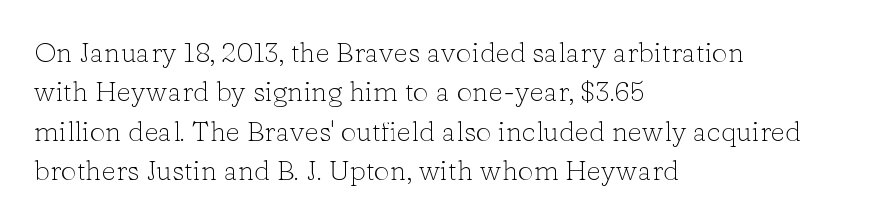
{"serif": "yes", "italic": "no", "bold": "no", "weight": "light", "width": "normal", "stroke_contrast": "low", "x_height": "medium", "monospaced": "no", "underline": "no", "align": "left", "line_spacing": "normal", "line_spacing_ratio": 1.41, "letter_spacing": "normal", "letter_spacing_em": 0.0, "glyph_px": 28}
